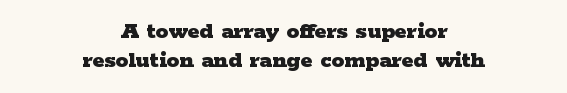
Q: Is the text bold? A: Yes.
Q: Is the text italic (slanted)? A: No, it is upright.
Q: Is the text underlined? A: No.
Q: How is the paragraph aligned? A: Centered.
Q: Is the spacing between letters normal or unusually wide? A: Normal.
